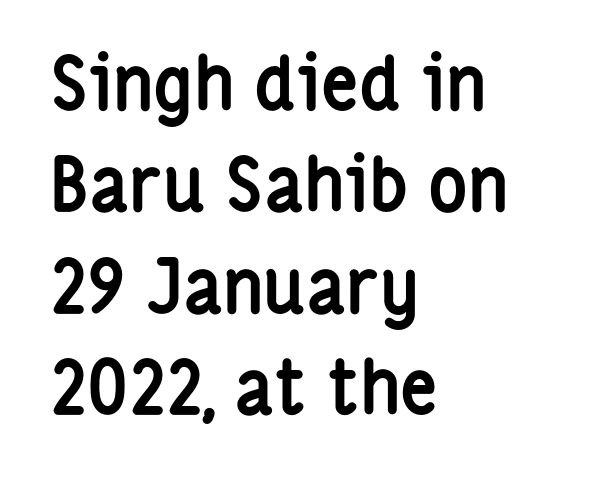
The image shows 74 px semibold, condensed sans-serif type, upright; set left-aligned, normal line spacing (1.37x), normal letter spacing, not underlined; low stroke contrast and a medium x-height.
